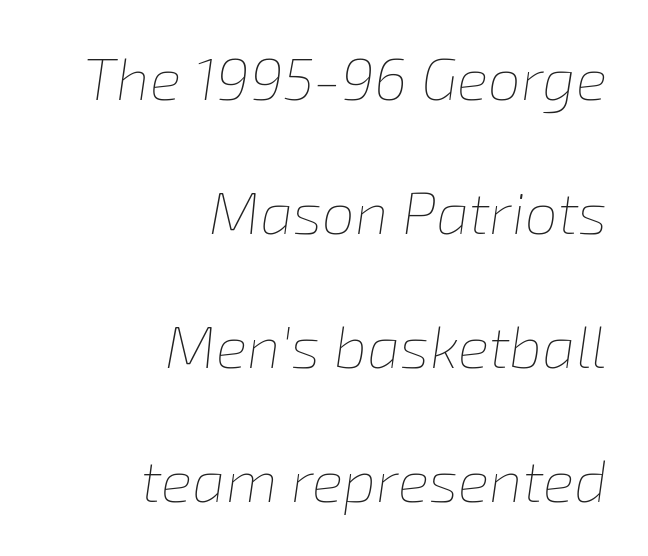
The strokes are not fattened; the text isn't bold. A typesetter would call this proportional, since set widths differ per character. The whole block is typeset with a tilt. The line-height multiplier appears high, well above default. The compositor pushed each line to the right boundary.
